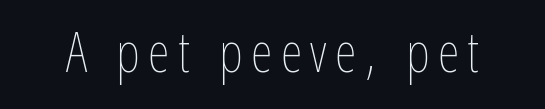
Q: Is the text bold? A: No.
Q: Is the text italic (slanted)? A: No, it is upright.
Q: Is the text underlined? A: No.
Q: Width (condensed, normal, or wide)? A: Condensed.
Q: Stroke contrast? A: Low.
Q: x-height? A: Medium.
Q: Monospaced? A: No.
